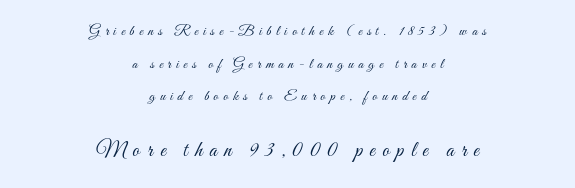
The image shows 22 px text type; set centered, loose line spacing (2.17x), unusually wide letter spacing (+0.32 em), not underlined; the second (bottom) block is 1.47x larger.
